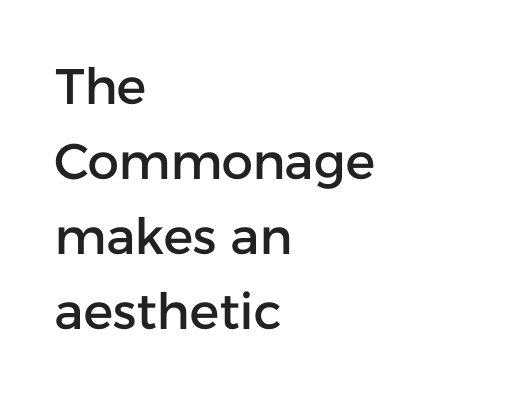
The paragraph has a hard left edge and a soft right edge. These lines are composed in type without serifs. Inter-character spacing is left at the font's built-in metrics. Descenders hang freely into open space.
